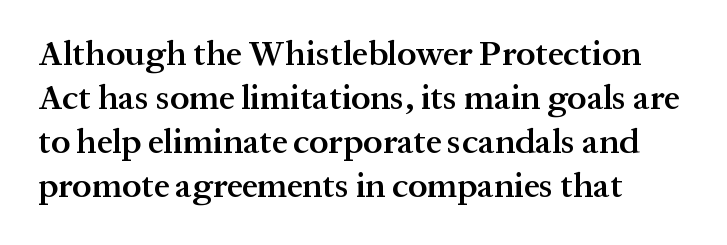
Q: Is the text bold? A: Semi-bold.
Q: Is the text italic (slanted)? A: No, it is upright.
Q: Is the typeface a serif or a sans-serif typeface? A: Serif.
Q: Is the text underlined? A: No.
Q: How is the paragraph aligned? A: Left-aligned.
Q: Is the spacing between letters normal or unusually wide? A: Normal.
Q: Is the spacing between lines tight, normal or loose? A: Normal.
Q: Width (condensed, normal, or wide)? A: Normal.
Q: Stroke contrast? A: Medium.
Q: x-height? A: Medium.
Q: Monospaced? A: No.
